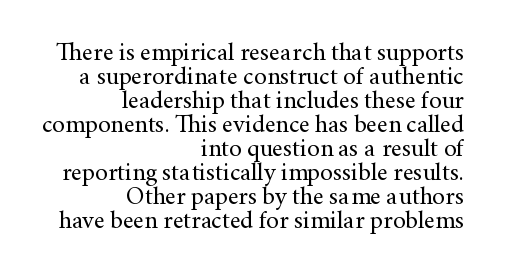
The image shows 25 px text type, upright; set right-aligned, tight line spacing (0.96x), normal letter spacing, not underlined.
